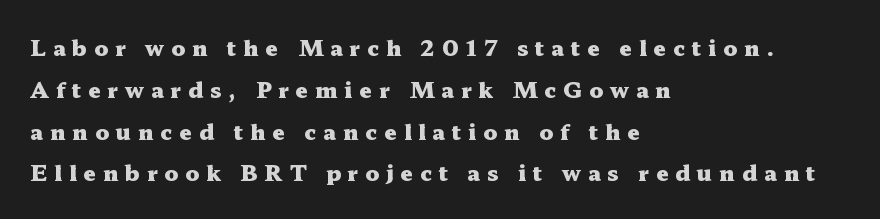
Chunky letters — that's bold for sure. If you drew a ruler down the left edge, every line would touch it. Notice how the stems are strictly vertical — no italics here. The leading is generous, giving the passage an open texture. The specimen omits any rule beneath the text block's lines.
